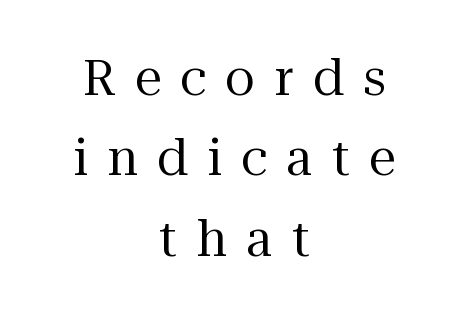
{"serif": "yes", "italic": "no", "bold": "no", "weight": "regular", "width": "normal", "stroke_contrast": "medium", "x_height": "medium", "monospaced": "no", "underline": "no", "align": "center", "line_spacing": "normal", "line_spacing_ratio": 1.64, "letter_spacing": "wide", "letter_spacing_em": 0.39, "glyph_px": 49}
